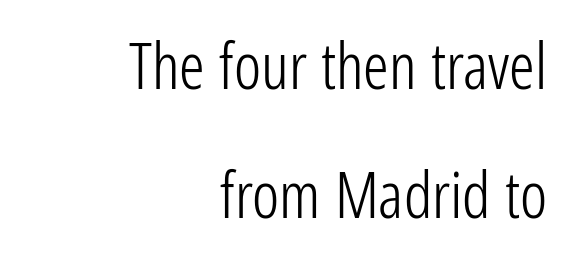
Regarding serifs, this sample does without them. Check the space under the baseline: it is left empty. Typeset ragged left — the right edge is the straight one. Designer's note — italics off, roman on. Compared with typical paragraphs, the rows here are farther apart. No heavy texture on the line: the type isn't bold.
